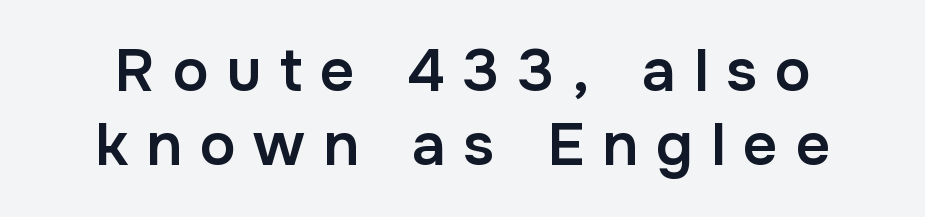
{"serif": "no", "italic": "no", "bold": "semi", "weight": "semibold", "width": "normal", "stroke_contrast": "low", "x_height": "medium", "monospaced": "no", "underline": "no", "line_spacing_ratio": 1.24, "letter_spacing": "wide", "letter_spacing_em": 0.3, "glyph_px": 60}
